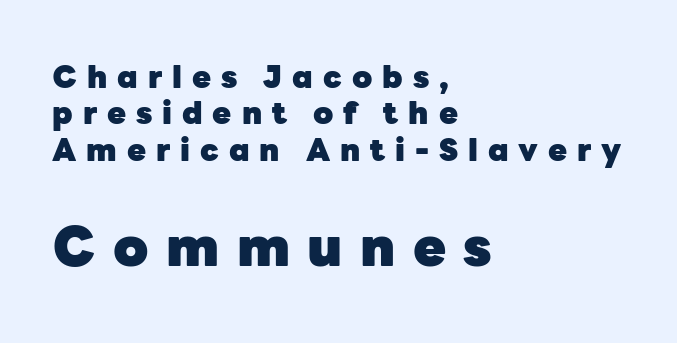
The foot of each line stays bare and open. You could only call the tracking loose — the letters float apart. Does the bottom block carry the larger type? Yes, it does. Reading down the block, your eye returns to a fixed left position each line. Summary of weight: heavy, a full bold. In terms of posture, this sample is upright.
